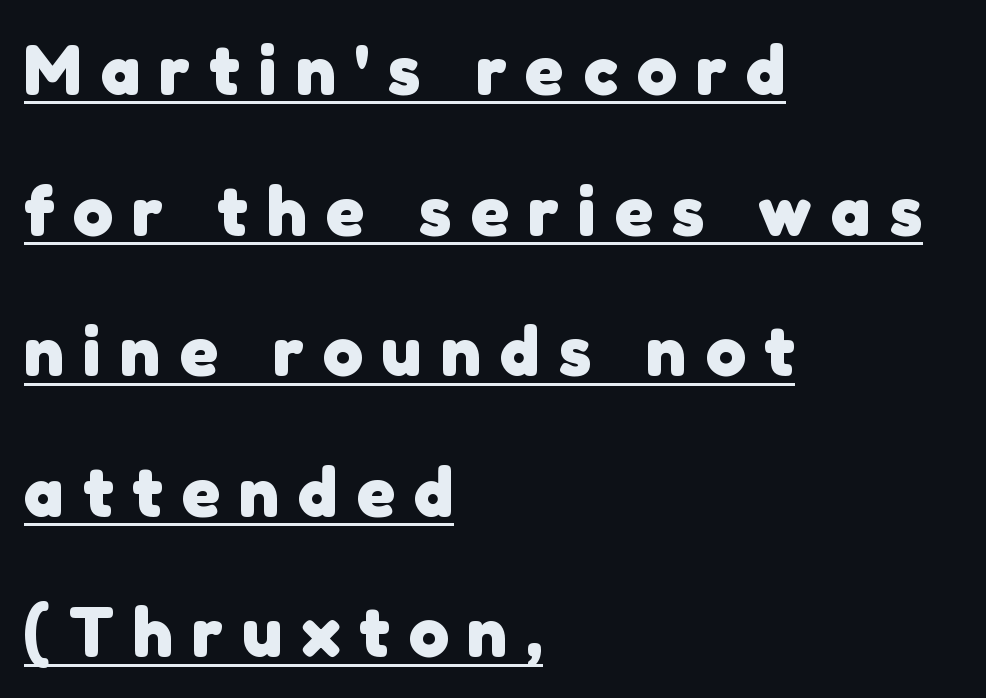
The image shows 71 px heavy sans-serif type; set left-aligned, loose line spacing (1.98x), unusually wide letter spacing (+0.27 em), underlined; low stroke contrast and a medium x-height.
